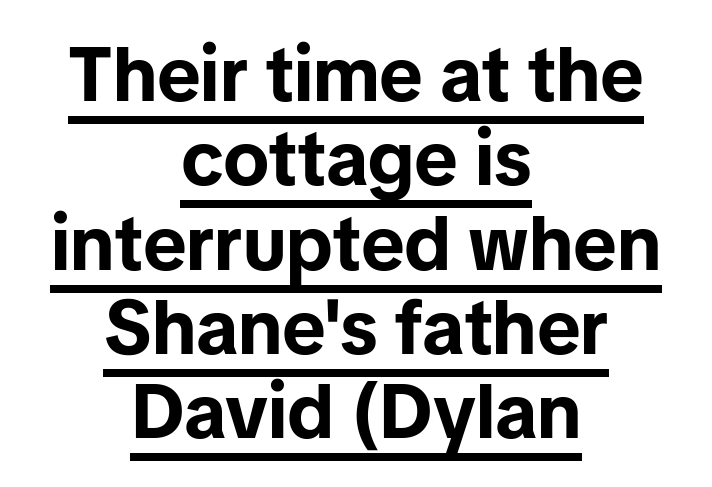
{"serif": "no", "italic": "no", "bold": "yes", "weight": "bold", "width": "normal", "stroke_contrast": "low", "x_height": "medium", "monospaced": "no", "underline": "yes", "align": "center", "line_spacing": "tight", "line_spacing_ratio": 1.11, "letter_spacing": "normal", "letter_spacing_em": 0.0, "glyph_px": 76}
